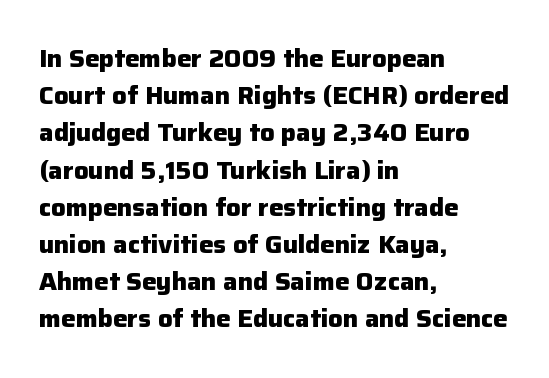
The passage shown has conventional tracking throughout. Underline: absent. The lines in this sample share a left origin and differ only in where they stop. These lines carry a lot of weight — the face is fully bold. Leading: standard. Characters remain perfectly vertical along every line.
